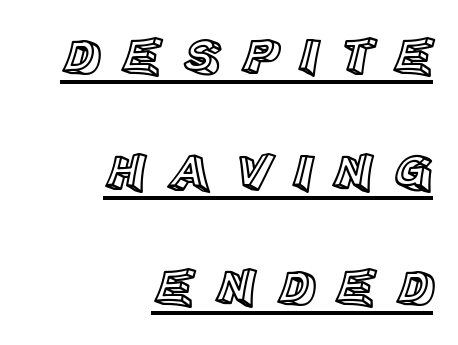
{"width": "normal", "x_height": "large", "monospaced": "no", "underline": "yes", "align": "right", "line_spacing": "loose", "line_spacing_ratio": 2.18, "letter_spacing": "wide", "letter_spacing_em": 0.39, "glyph_px": 53}
